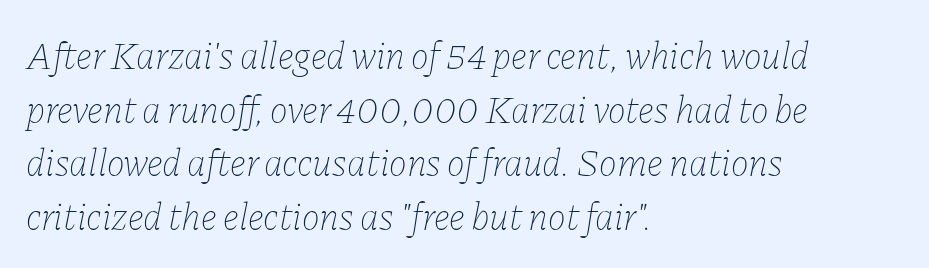
{"italic": "yes", "lean": "right", "slant_degrees": 11, "bold": "no", "weight": "thin", "width": "normal", "stroke_contrast": "low", "x_height": "medium", "monospaced": "no", "underline": "no", "align": "left", "line_spacing": "normal", "line_spacing_ratio": 1.41, "letter_spacing": "normal", "letter_spacing_em": 0.0, "glyph_px": 38}
